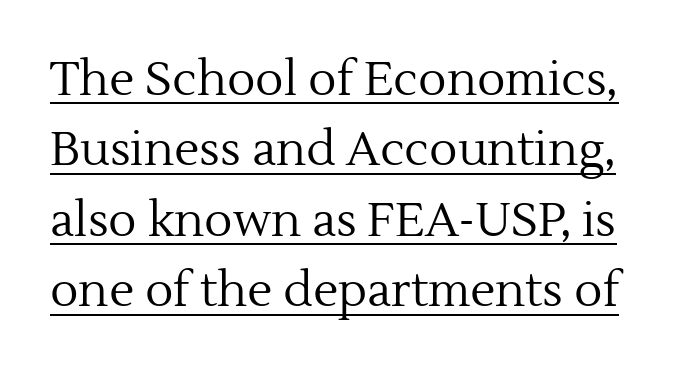
Q: Is the text bold? A: No.
Q: Is the text italic (slanted)? A: No, it is upright.
Q: Is the typeface a serif or a sans-serif typeface? A: Serif.
Q: Is the text underlined? A: Yes.
Q: Is the spacing between letters normal or unusually wide? A: Normal.
Q: Is the spacing between lines tight, normal or loose? A: Normal.
Q: Width (condensed, normal, or wide)? A: Normal.
Q: x-height? A: Medium.
Q: Monospaced? A: No.
